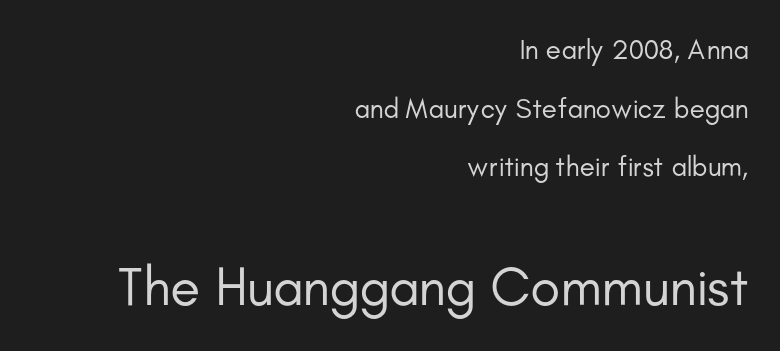
Q: Is the text bold? A: No.
Q: Is the text italic (slanted)? A: No, it is upright.
Q: Is the typeface a serif or a sans-serif typeface? A: Sans-serif.
Q: Is the text underlined? A: No.
Q: How is the paragraph aligned? A: Right-aligned.
Q: Is the spacing between letters normal or unusually wide? A: Normal.
Q: Is the spacing between lines tight, normal or loose? A: Loose.
Q: Which block of text is set in a larger size, the first (top) or the second (bottom)? A: The second (bottom) one.
Q: Width (condensed, normal, or wide)? A: Normal.
Q: Stroke contrast? A: Low.
Q: x-height? A: Small.
Q: Monospaced? A: No.
